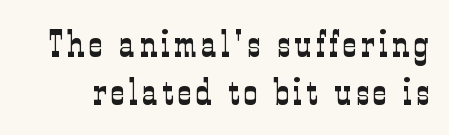
{"serif": "yes", "italic": "no", "bold": "no", "weight": "light", "width": "condensed", "stroke_contrast": "low", "x_height": "medium", "monospaced": "no", "underline": "no", "line_spacing": "normal", "line_spacing_ratio": 1.26, "glyph_px": 38}
